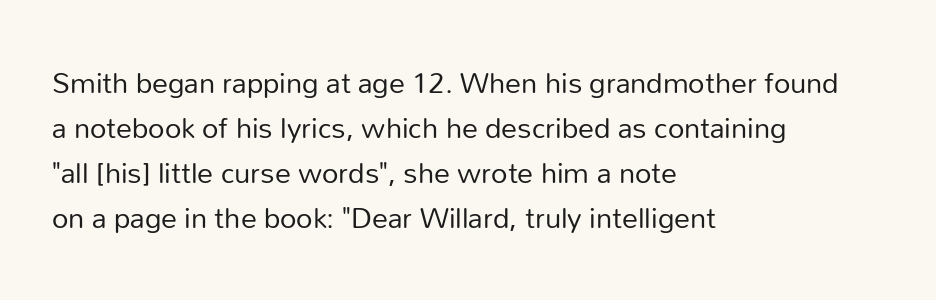
The image shows 32 px regular-weight sans-serif type, upright; set left-aligned, normal line spacing (1.41x), normal letter spacing, not underlined; low stroke contrast and a medium x-height.
